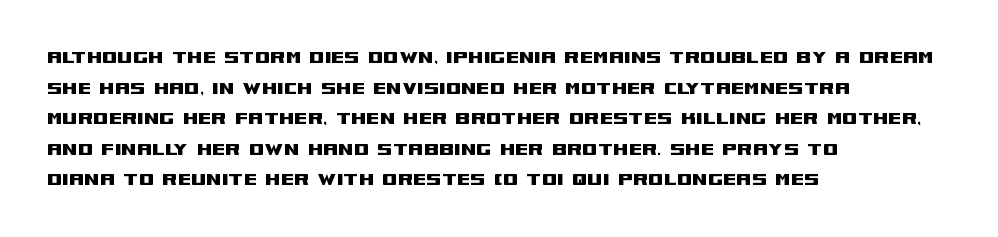
If you drew a line through each stem, it would be perfectly vertical. Honestly, the letter spacing is just normal — you wouldn't notice it. The words here are not underlined. Notice how the passage keeps a crisp vertical edge on the left only. Interline gaps are of average width in this sample.
